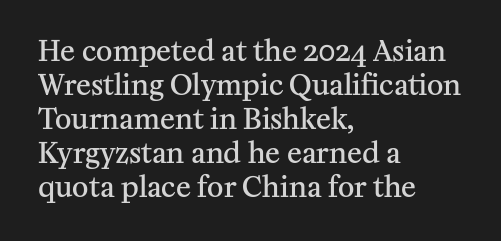
{"serif": "yes", "italic": "no", "bold": "semi", "weight": "semibold", "width": "normal", "stroke_contrast": "medium", "x_height": "medium", "monospaced": "no", "underline": "no", "align": "left", "line_spacing_ratio": 1.21, "letter_spacing": "normal", "letter_spacing_em": 0.0, "glyph_px": 28}
